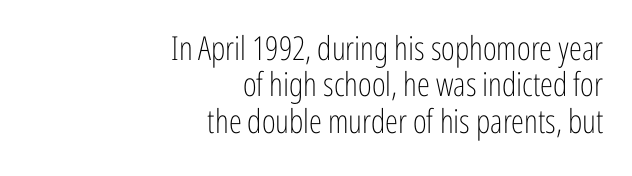
{"serif": "no", "italic": "no", "bold": "no", "weight": "light", "width": "condensed", "stroke_contrast": "low", "x_height": "medium", "monospaced": "no", "underline": "no", "align": "right", "line_spacing": "tight", "line_spacing_ratio": 1.1, "letter_spacing": "normal", "letter_spacing_em": 0.0, "glyph_px": 33}
